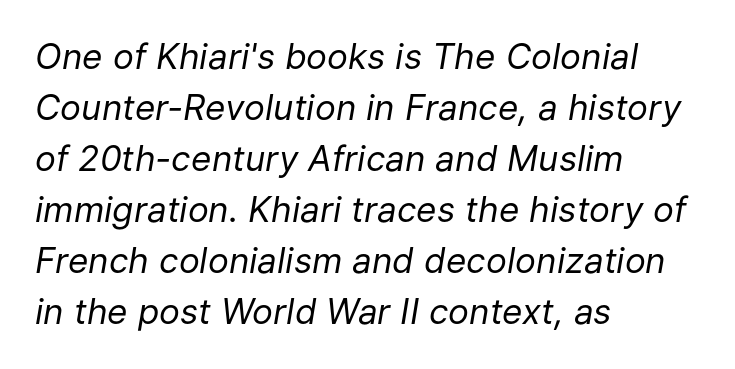
Q: Is the text bold? A: No.
Q: Is the text italic (slanted)? A: Yes, it leans right by about 9 degrees.
Q: Is the text underlined? A: No.
Q: How is the paragraph aligned? A: Left-aligned.
Q: Is the spacing between letters normal or unusually wide? A: Normal.
Q: Is the spacing between lines tight, normal or loose? A: Normal.
Q: Width (condensed, normal, or wide)? A: Normal.
Q: Stroke contrast? A: Low.
Q: x-height? A: Medium.
Q: Monospaced? A: No.
